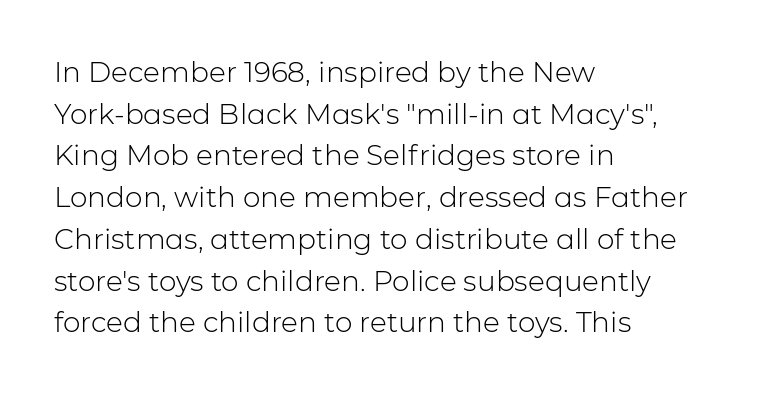
Q: Is the text bold? A: No.
Q: Is the text italic (slanted)? A: No, it is upright.
Q: Is the typeface a serif or a sans-serif typeface? A: Sans-serif.
Q: Is the text underlined? A: No.
Q: How is the paragraph aligned? A: Left-aligned.
Q: Is the spacing between letters normal or unusually wide? A: Normal.
Q: Is the spacing between lines tight, normal or loose? A: Normal.
Q: Width (condensed, normal, or wide)? A: Normal.
Q: Stroke contrast? A: Low.
Q: x-height? A: Medium.
Q: Monospaced? A: No.
